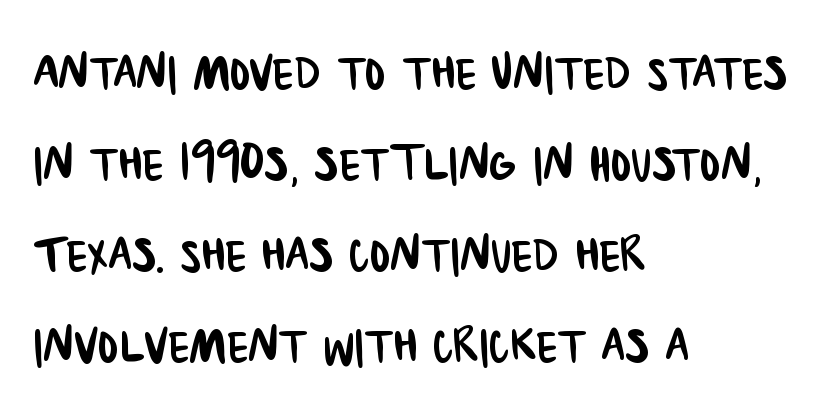
{"serif": "no", "width": "condensed", "stroke_contrast": "low", "x_height": "large", "monospaced": "no", "underline": "no", "align": "left", "line_spacing": "normal", "line_spacing_ratio": 1.47, "letter_spacing": "normal", "letter_spacing_em": 0.0, "glyph_px": 62}
